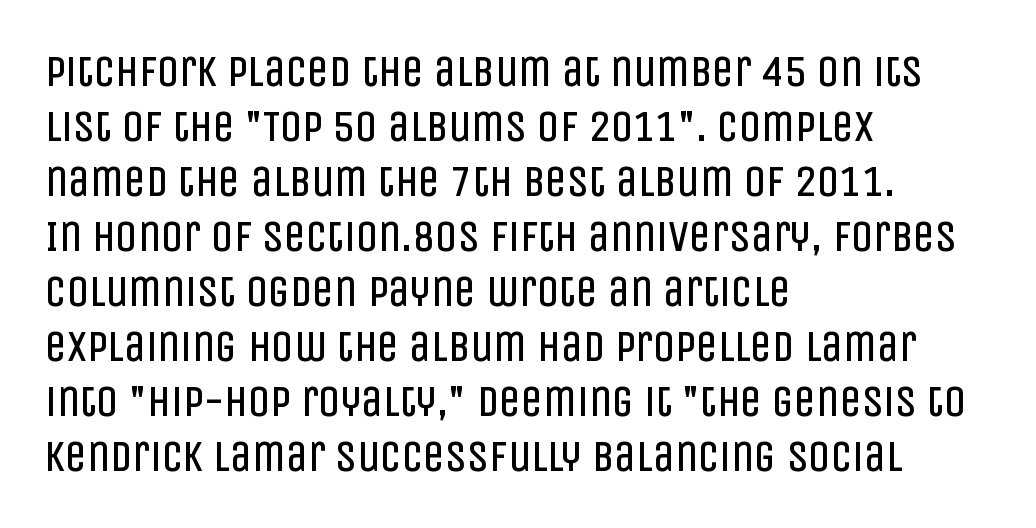
{"serif": "no", "italic": "no", "bold": "no", "weight": "regular", "width": "condensed", "stroke_contrast": "low", "x_height": "large", "monospaced": "no", "underline": "no", "align": "left", "line_spacing": "normal", "line_spacing_ratio": 1.25, "letter_spacing": "normal", "letter_spacing_em": 0.0, "glyph_px": 44}
